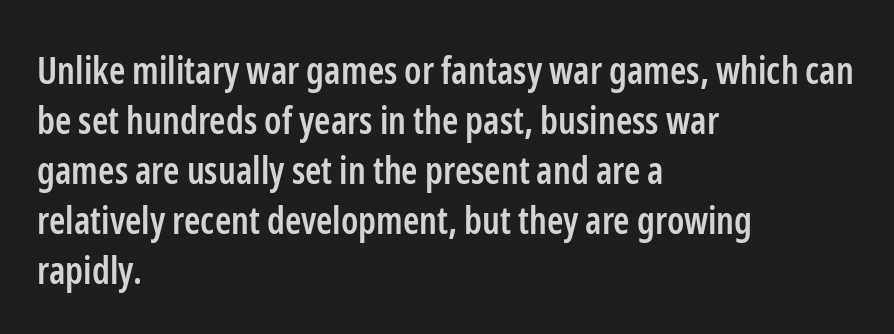
Set as a demibold, roughly 600 on the weight scale. Ordinary non-slanted type is in use. In terms of leading, this rendering sits right in the middle. Lines of text with bare space underneath. Regarding serifs, this sample does without them.
